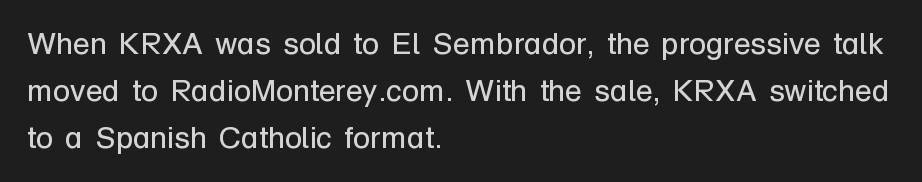
Q: Is the text bold? A: No.
Q: Is the text italic (slanted)? A: No, it is upright.
Q: Is the typeface a serif or a sans-serif typeface? A: Sans-serif.
Q: Is the text underlined? A: No.
Q: How is the paragraph aligned? A: Left-aligned.
Q: Is the spacing between letters normal or unusually wide? A: Normal.
Q: Is the spacing between lines tight, normal or loose? A: Normal.
Q: Width (condensed, normal, or wide)? A: Normal.
Q: Stroke contrast? A: Low.
Q: x-height? A: Medium.
Q: Monospaced? A: No.
